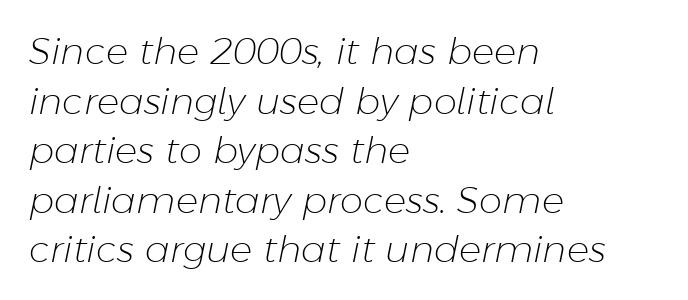
{"italic": "yes", "lean": "right", "slant_degrees": 11, "bold": "no", "weight": "light", "width": "normal", "stroke_contrast": "low", "x_height": "medium", "monospaced": "no", "underline": "no", "align": "left", "line_spacing": "normal", "line_spacing_ratio": 1.34, "letter_spacing": "normal", "letter_spacing_em": 0.0, "glyph_px": 37}
